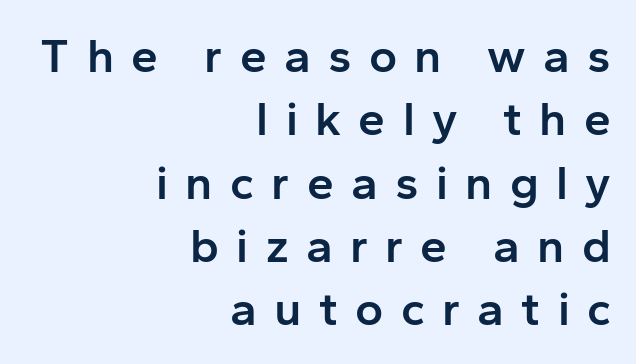
The image shows 48 px semibold sans-serif type, upright; set right-aligned, normal line spacing (1.32x), unusually wide letter spacing (+0.36 em), not underlined; low stroke contrast and a medium x-height.
